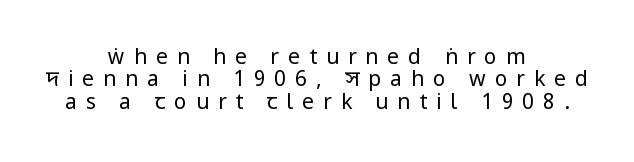
The image shows 21 px text type, upright; set centered, tight line spacing (1.06x), unusually wide letter spacing (+0.43 em), not underlined.
